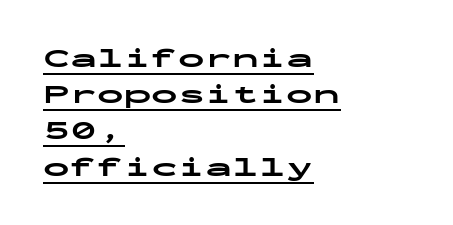
The image shows 27 px bold type, upright; set left-aligned, normal line spacing (1.34x), normal letter spacing, underlined.
